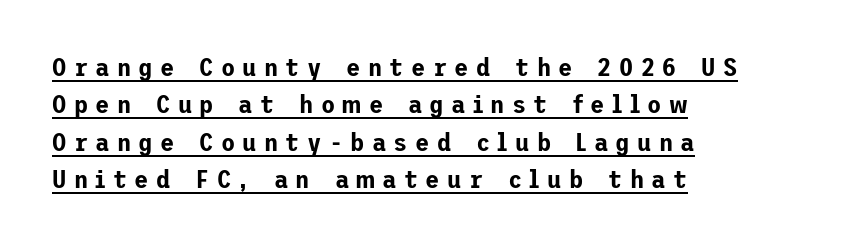
{"italic": "no", "underline": "yes", "align": "left", "line_spacing": "normal", "line_spacing_ratio": 1.44, "letter_spacing": "wide", "letter_spacing_em": 0.28, "glyph_px": 26}
